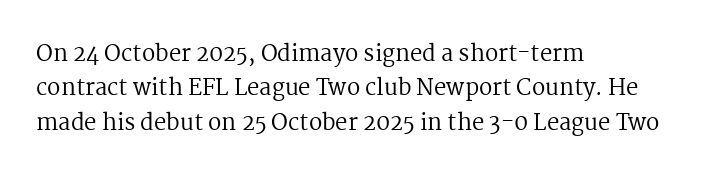
The image shows 22 px text type, upright; set left-aligned, normal line spacing (1.56x), normal letter spacing, not underlined.
